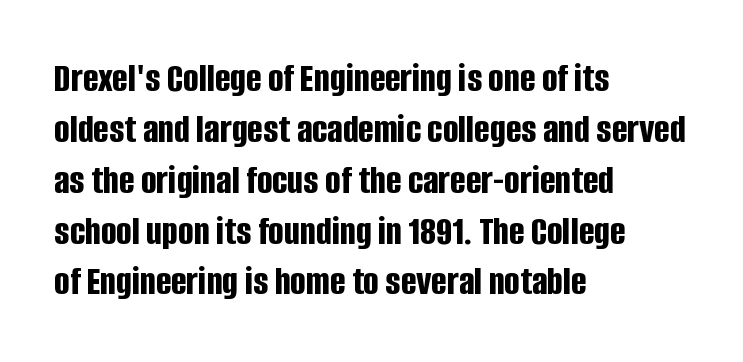
The image shows 41 px bold, condensed sans-serif type, upright; set left-aligned, line spacing 1.24x, normal letter spacing, not underlined; low stroke contrast and a large x-height.
